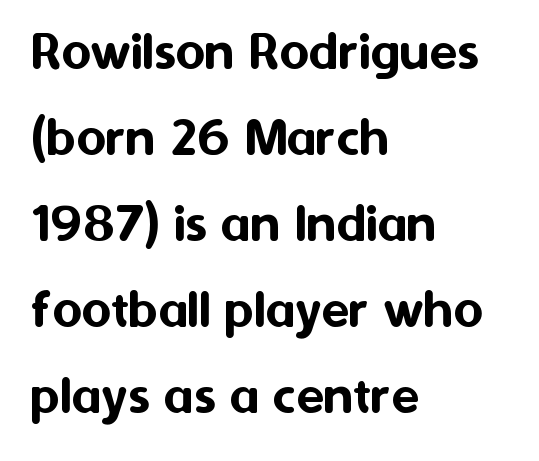
{"serif": "no", "italic": "no", "width": "normal", "stroke_contrast": "medium", "x_height": "medium", "monospaced": "no", "underline": "no", "align": "left", "line_spacing": "normal", "line_spacing_ratio": 1.51, "letter_spacing": "normal", "letter_spacing_em": 0.0, "glyph_px": 57}
